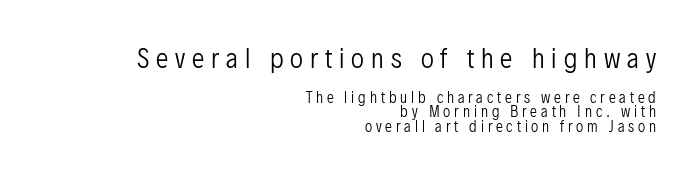
{"italic": "no", "bold": "no", "underline": "no", "align": "right", "line_spacing": "tight", "line_spacing_ratio": 1.03, "letter_spacing": "wide", "letter_spacing_em": 0.28, "larger_block": "first", "size_ratio": 1.79, "glyph_px": 25}
